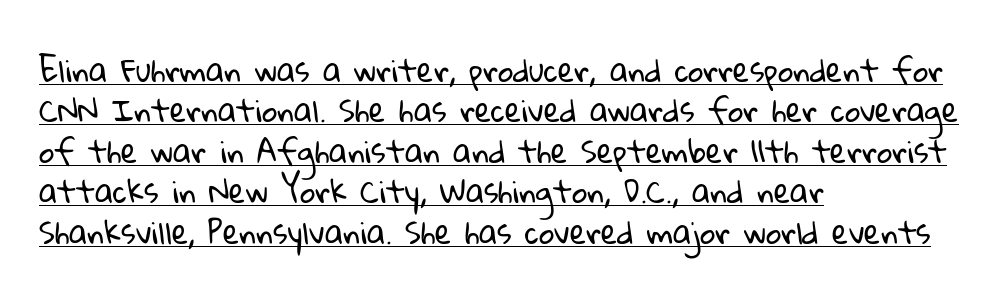
The letters carry no serifs — their stems end cleanly without finishing strokes. You could not count columns in this text — the font is proportionally spaced. Caption: standard tracking, unaltered. Is the block centered? No — it sits flush against the left margin. Line spacing here is normal. This reads as an unemphasized weight, regular at the heaviest.
